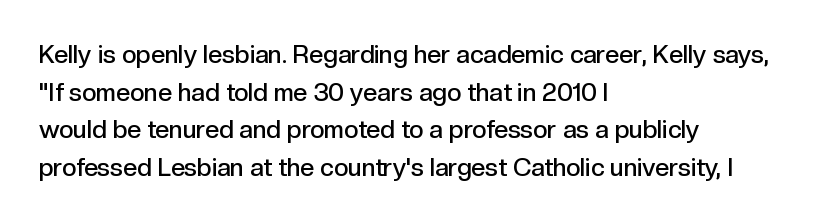
The image shows 25 px text type, upright; set left-aligned, normal line spacing (1.51x), normal letter spacing, not underlined.
